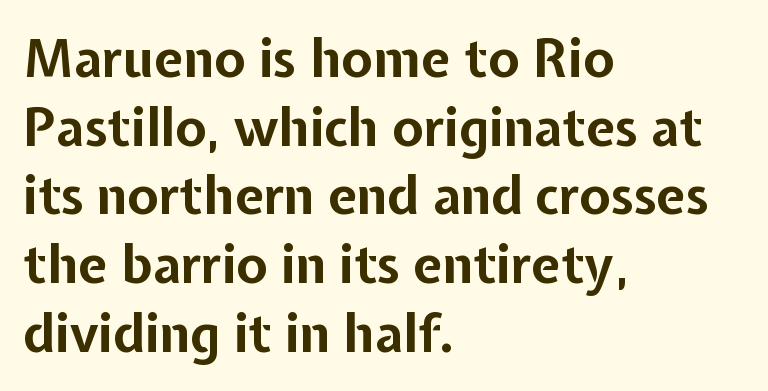
This sample uses an upright cut, with every glyph sitting square on the baseline. Is the type bold? Yes — the strokes are clearly thick and heavy. Glyph-to-glyph distance matches everyday printed text. This sample uses a sans-serif face. Notice how descenders clear the ascenders below comfortably — that's standard leading.
